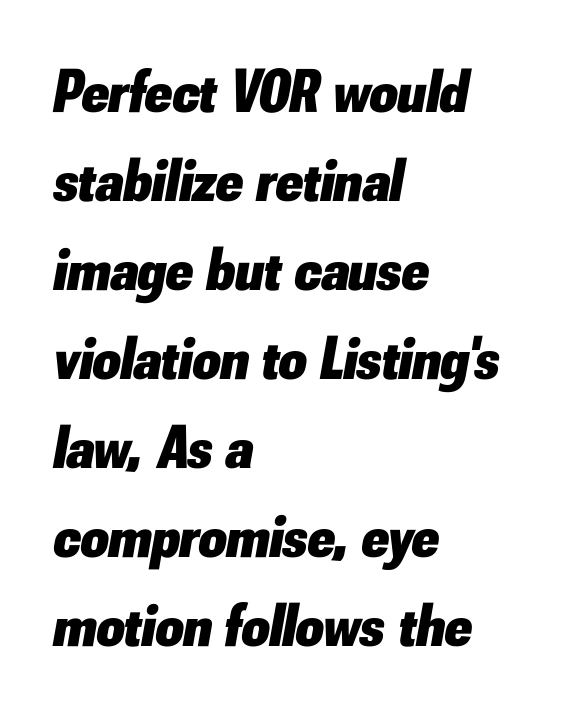
Each glyph is drawn with heavy, bold strokes. The glyphs are unaccompanied by any horizontal stroke below them. The type is set solid horizontally, with unmodified tracking. The rendering uses natural spacing where letterforms have individual widths. Notice how descenders clear the ascenders below comfortably — that's standard leading. The text carries the slant typical of an italic or oblique font.
